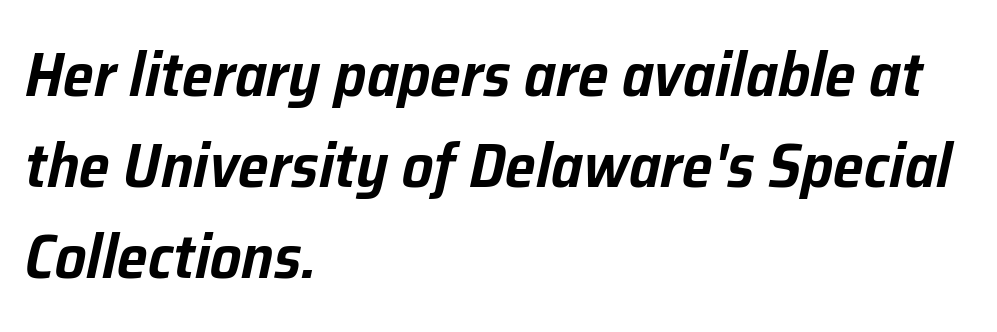
Q: Is the text italic (slanted)? A: Yes, it leans right by about 12 degrees.
Q: Is the text underlined? A: No.
Q: How is the paragraph aligned? A: Left-aligned.
Q: Is the spacing between letters normal or unusually wide? A: Normal.
Q: Is the spacing between lines tight, normal or loose? A: Normal.
Q: Width (condensed, normal, or wide)? A: Normal.
Q: Stroke contrast? A: Low.
Q: x-height? A: Medium.
Q: Monospaced? A: No.
